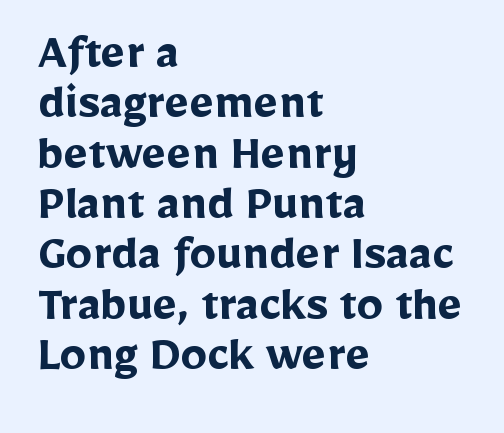
No extra tracking has been applied to these lines. Successive baselines arrive quickly, one right under another. These lines were composed using upright roman letters. A student would call this left alignment; a typographer would say flush left, rag right. This sample has the flowing, uneven cadence of proportional lettering.
